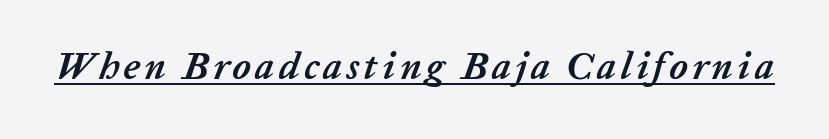
The image shows 38 px semibold type, italic (leaning right); set underlined; low stroke contrast and a medium x-height.
